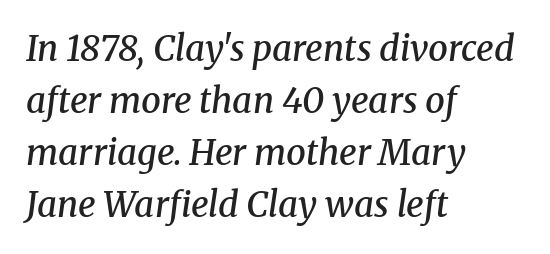
Q: Is the text bold? A: Semi-bold.
Q: Is the text italic (slanted)? A: Yes, it leans right by about 8 degrees.
Q: Is the typeface a serif or a sans-serif typeface? A: Serif.
Q: Is the text underlined? A: No.
Q: How is the paragraph aligned? A: Left-aligned.
Q: Is the spacing between letters normal or unusually wide? A: Normal.
Q: Is the spacing between lines tight, normal or loose? A: Normal.
Q: Width (condensed, normal, or wide)? A: Normal.
Q: Stroke contrast? A: Medium.
Q: x-height? A: Medium.
Q: Monospaced? A: No.
